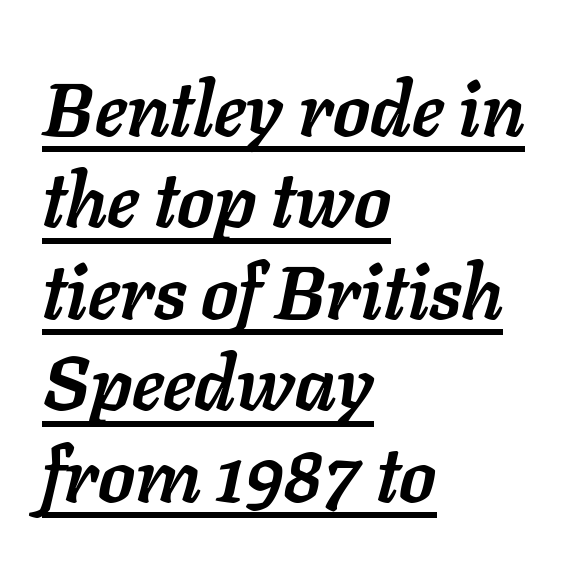
In CSS terms this would be text-align: left. What weight is shown? A full bold with thick strokes. Underlined type. Notice how the stems are inclined rather than vertical — that's the hallmark of italics. Between one letter and the next there's only the usual sliver of space.
